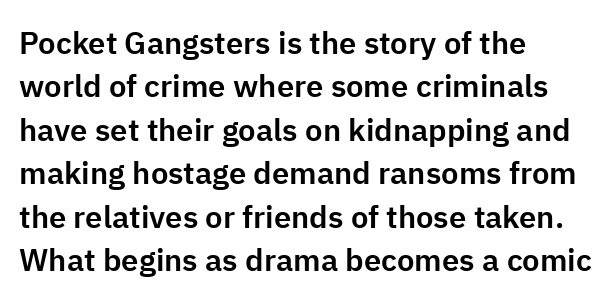
Q: Is the text italic (slanted)? A: No, it is upright.
Q: Is the typeface a serif or a sans-serif typeface? A: Sans-serif.
Q: Is the text underlined? A: No.
Q: How is the paragraph aligned? A: Left-aligned.
Q: Is the spacing between letters normal or unusually wide? A: Normal.
Q: Is the spacing between lines tight, normal or loose? A: Normal.
Q: Width (condensed, normal, or wide)? A: Normal.
Q: Stroke contrast? A: Low.
Q: x-height? A: Medium.
Q: Monospaced? A: No.
